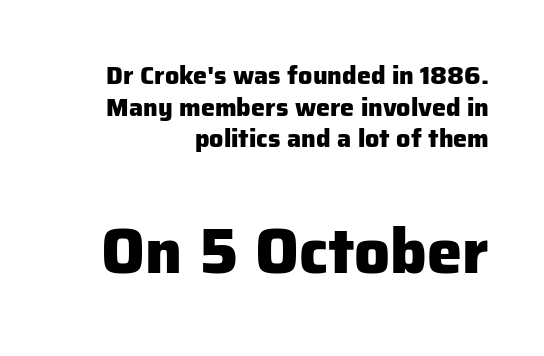
Q: Is the text bold? A: Yes.
Q: Is the text italic (slanted)? A: No, it is upright.
Q: Is the typeface a serif or a sans-serif typeface? A: Sans-serif.
Q: Is the text underlined? A: No.
Q: How is the paragraph aligned? A: Right-aligned.
Q: Is the spacing between letters normal or unusually wide? A: Normal.
Q: Is the spacing between lines tight, normal or loose? A: Normal.
Q: Which block of text is set in a larger size, the first (top) or the second (bottom)? A: The second (bottom) one.
Q: Width (condensed, normal, or wide)? A: Normal.
Q: Stroke contrast? A: Low.
Q: x-height? A: Medium.
Q: Monospaced? A: No.
